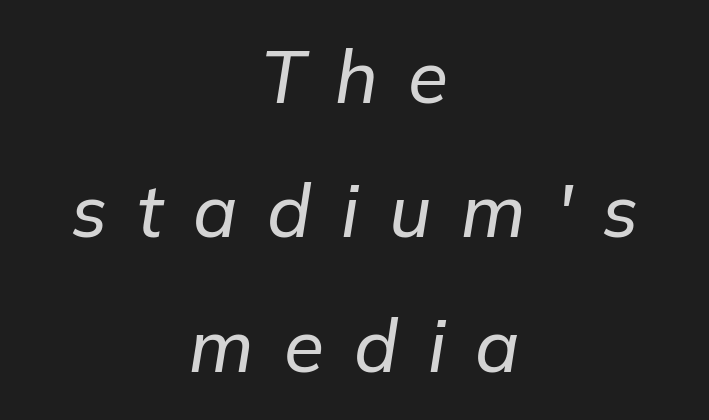
Q: Is the text italic (slanted)? A: Yes, it leans right by about 9 degrees.
Q: Is the text underlined? A: No.
Q: How is the paragraph aligned? A: Centered.
Q: Is the spacing between letters normal or unusually wide? A: Unusually wide.
Q: Width (condensed, normal, or wide)? A: Normal.
Q: Stroke contrast? A: Low.
Q: x-height? A: Medium.
Q: Monospaced? A: No.
